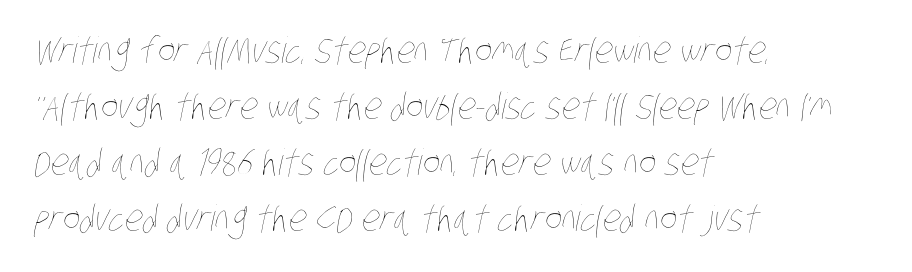
Unbolded letterforms with no extra heft. Proportional: the letters do not fall into vertical columns. A student would call this left alignment; a typographer would say flush left, rag right. Characters follow at the spacing the type designer built in. The rendering uses a moderate line-height, typical for paragraphs. Just letters on the line, the space beneath them empty.
